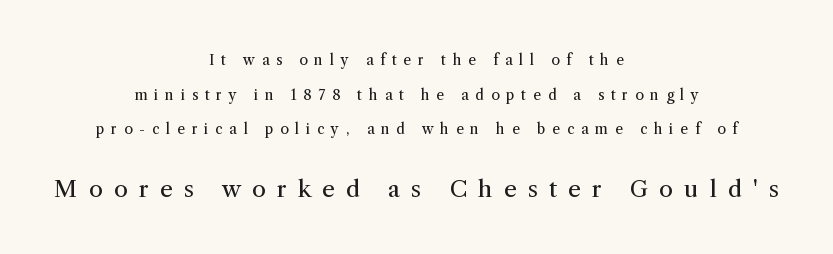
{"italic": "no", "bold": "no", "underline": "no", "align": "center", "line_spacing": "loose", "line_spacing_ratio": 2.48, "letter_spacing": "wide", "letter_spacing_em": 0.48, "larger_block": "second", "size_ratio": 1.64, "glyph_px": 23}
